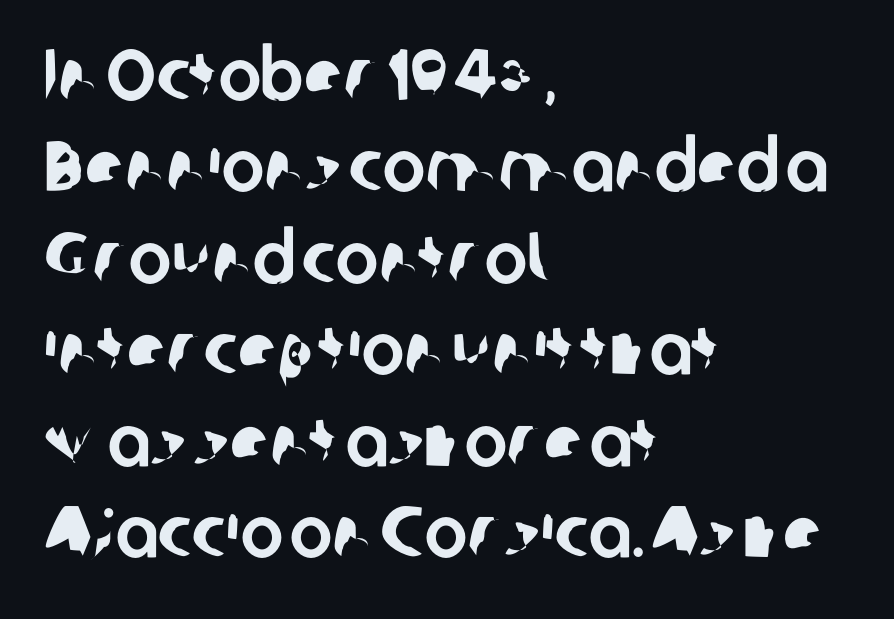
{"serif": "no", "width": "normal", "stroke_contrast": "low", "x_height": "medium", "monospaced": "no", "underline": "no", "align": "left", "line_spacing": "normal", "line_spacing_ratio": 1.27, "letter_spacing": "normal", "letter_spacing_em": 0.0, "glyph_px": 72}
